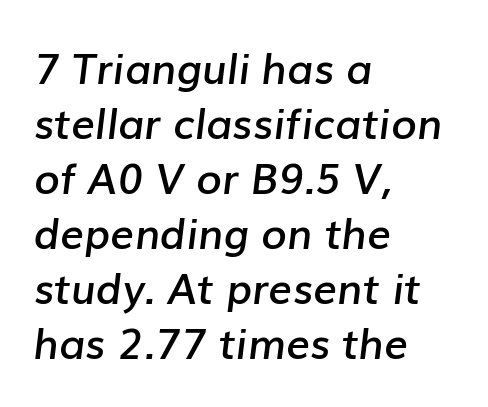
The image shows 42 px semibold type, italic (leaning right); set left-aligned, normal line spacing (1.31x), normal letter spacing, not underlined; low stroke contrast and a medium x-height.
